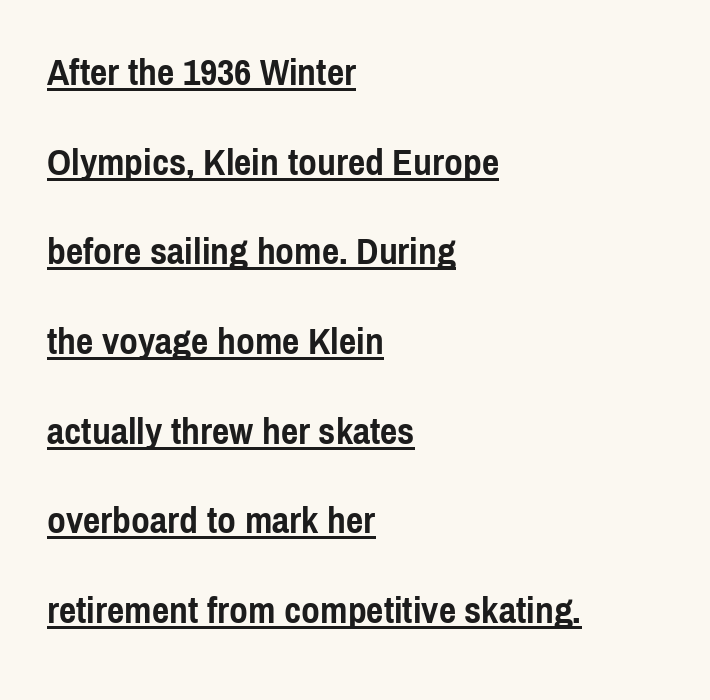
Q: Is the text bold? A: Yes.
Q: Is the text italic (slanted)? A: No, it is upright.
Q: Is the typeface a serif or a sans-serif typeface? A: Sans-serif.
Q: Is the text underlined? A: Yes.
Q: How is the paragraph aligned? A: Left-aligned.
Q: Is the spacing between letters normal or unusually wide? A: Normal.
Q: Is the spacing between lines tight, normal or loose? A: Loose.
Q: Width (condensed, normal, or wide)? A: Condensed.
Q: x-height? A: Medium.
Q: Monospaced? A: No.
